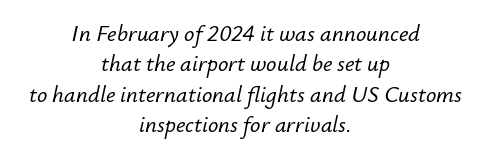
The image shows 23 px text type, italic (leaning right); set centered, normal line spacing (1.32x), normal letter spacing, not underlined.
